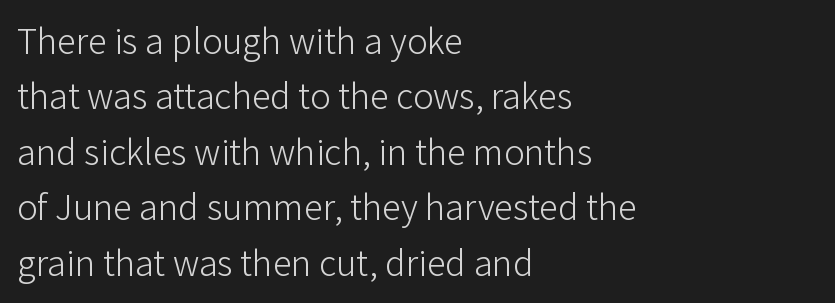
{"serif": "no", "italic": "no", "bold": "no", "weight": "light", "width": "normal", "stroke_contrast": "low", "x_height": "medium", "monospaced": "no", "underline": "no", "align": "left", "line_spacing": "normal", "line_spacing_ratio": 1.46, "letter_spacing": "normal", "letter_spacing_em": 0.0, "glyph_px": 38}
